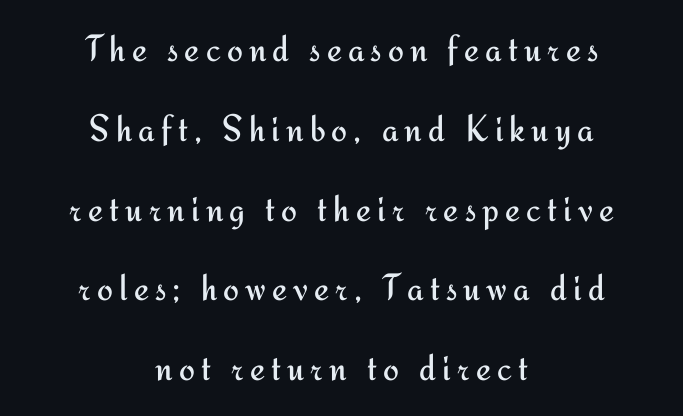
Q: Is the text bold? A: No.
Q: Is the text italic (slanted)? A: No, it is upright.
Q: Is the typeface a serif or a sans-serif typeface? A: Sans-serif.
Q: Is the text underlined? A: No.
Q: How is the paragraph aligned? A: Centered.
Q: Is the spacing between lines tight, normal or loose? A: Loose.
Q: Width (condensed, normal, or wide)? A: Normal.
Q: Stroke contrast? A: Medium.
Q: x-height? A: Small.
Q: Monospaced? A: No.
